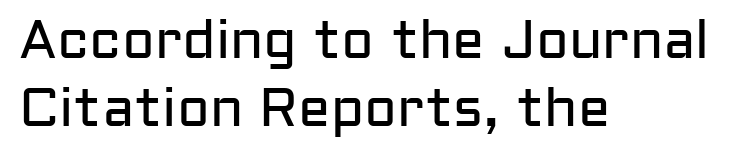
{"serif": "no", "italic": "no", "bold": "no", "weight": "regular", "width": "normal", "stroke_contrast": "low", "x_height": "medium", "monospaced": "no", "underline": "no", "align": "left", "line_spacing": "normal", "line_spacing_ratio": 1.26, "letter_spacing": "normal", "letter_spacing_em": 0.0, "glyph_px": 54}
